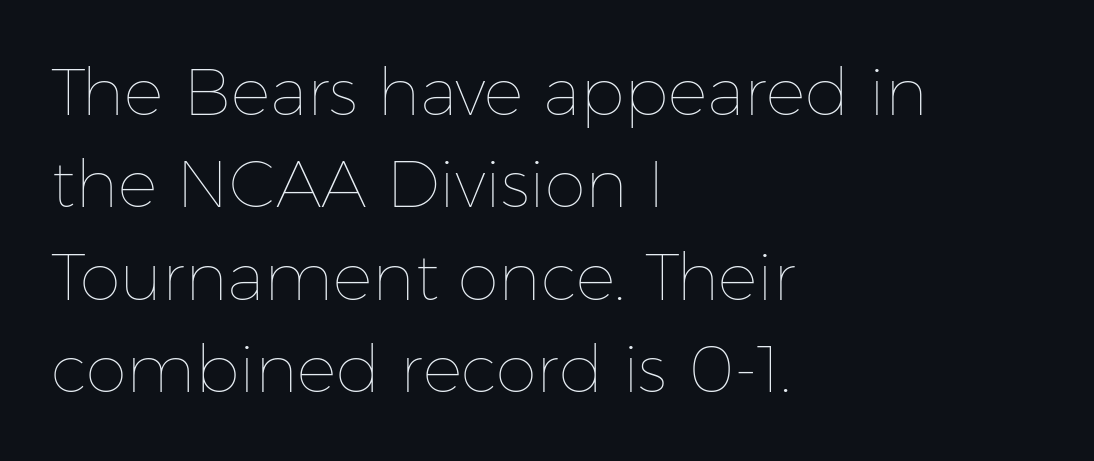
{"italic": "no", "bold": "no", "weight": "thin", "width": "normal", "stroke_contrast": "low", "x_height": "medium", "monospaced": "no", "underline": "no", "align": "left", "line_spacing": "normal", "line_spacing_ratio": 1.4, "letter_spacing": "normal", "letter_spacing_em": 0.0, "glyph_px": 66}
